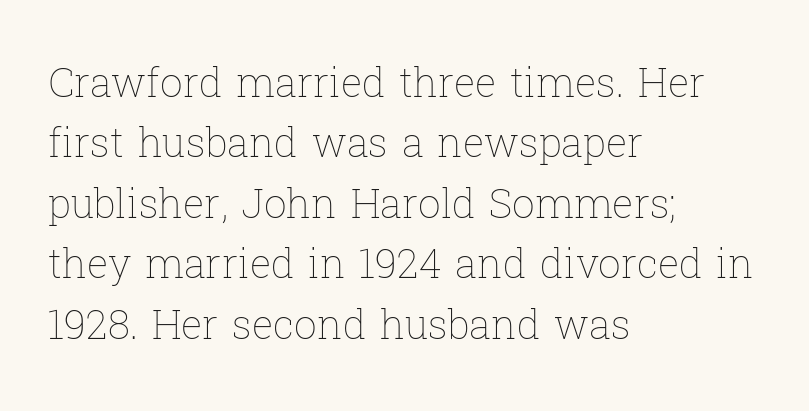
Look at the tracking — it's just the regular setting, nothing added. Short and long lines alike share a common starting point at left. Think of a printed novel: that variable character pitch is what you see here. Quick note: interline space is typical. Stem width sits at or under what a default text font uses.
